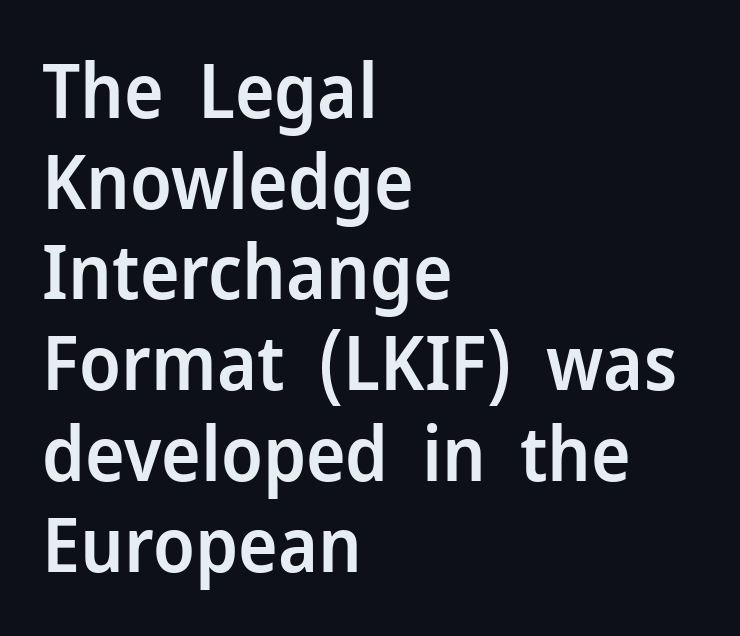
Q: Is the text bold? A: Semi-bold.
Q: Is the text italic (slanted)? A: No, it is upright.
Q: Is the typeface a serif or a sans-serif typeface? A: Sans-serif.
Q: Is the text underlined? A: No.
Q: How is the paragraph aligned? A: Left-aligned.
Q: Is the spacing between letters normal or unusually wide? A: Normal.
Q: Width (condensed, normal, or wide)? A: Normal.
Q: Stroke contrast? A: Low.
Q: x-height? A: Medium.
Q: Monospaced? A: No.
